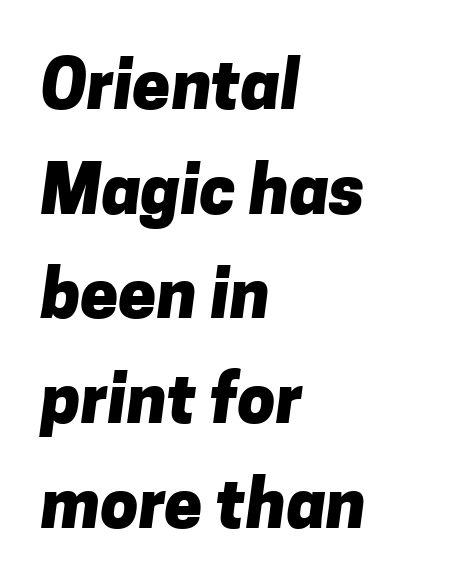
The image shows 68 px heavy sans-serif type; set left-aligned, normal line spacing (1.54x), normal letter spacing, not underlined; low stroke contrast and a medium x-height.
